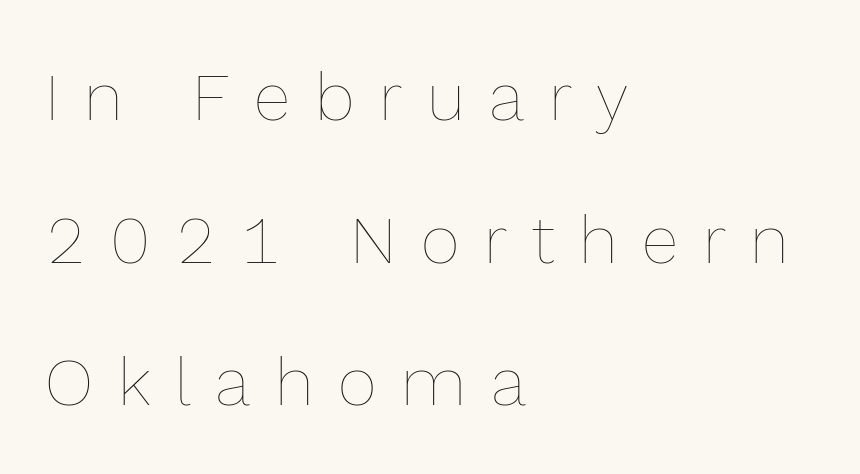
The image shows 67 px thin type, upright; set left-aligned, loose line spacing (2.13x), unusually wide letter spacing (+0.37 em), not underlined; a medium x-height.
